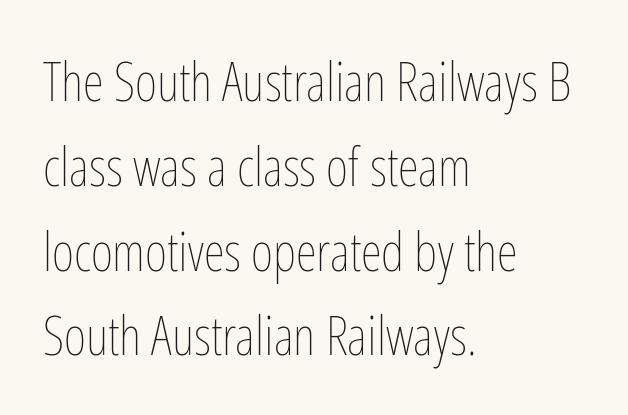
{"italic": "no", "bold": "no", "weight": "thin", "width": "condensed", "stroke_contrast": "low", "x_height": "medium", "monospaced": "no", "underline": "no", "align": "left", "line_spacing": "normal", "line_spacing_ratio": 1.57, "letter_spacing": "normal", "letter_spacing_em": 0.0, "glyph_px": 54}
